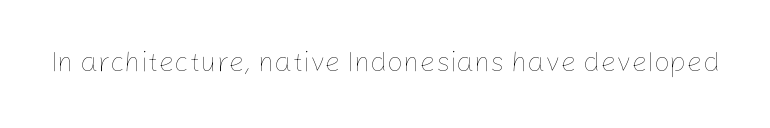
The font sits on the lighter half of the weight spectrum, regular included. The letters sit at their default tracking, neither squeezed nor spread. Think of a printed novel: that variable character pitch is what you see here. The string is rendered with underlining switched off.
